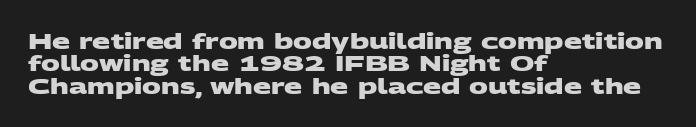
The lines in this sample share a left origin and differ only in where they stop. There is no visible air inserted between adjacent glyphs. This rendering features lettering with no underline. Bold? Absolutely — the strokes are thick and heavy. The rendering uses a small line-height, squeezing the rows.
